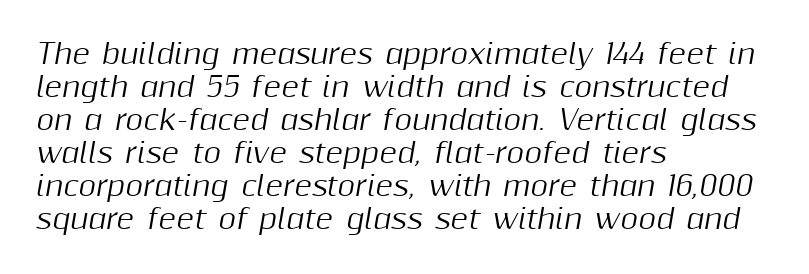
The image shows 27 px text type, italic (leaning right); set left-aligned, line spacing 1.22x, normal letter spacing, not underlined.
